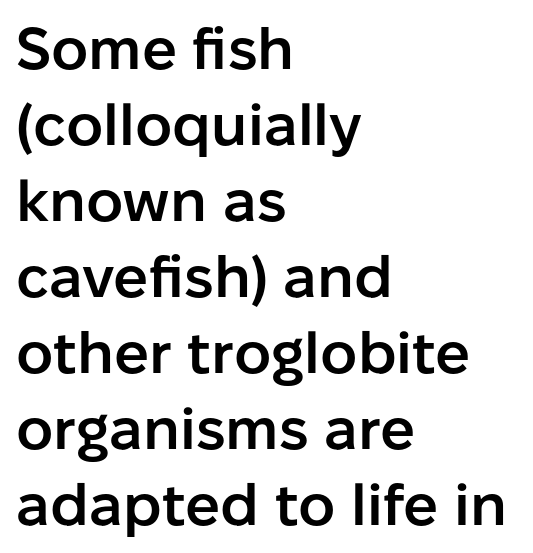
{"serif": "no", "italic": "no", "bold": "semi", "weight": "semibold", "width": "normal", "stroke_contrast": "low", "x_height": "medium", "monospaced": "no", "underline": "no", "align": "left", "line_spacing": "normal", "line_spacing_ratio": 1.31, "letter_spacing": "normal", "letter_spacing_em": 0.0, "glyph_px": 58}
